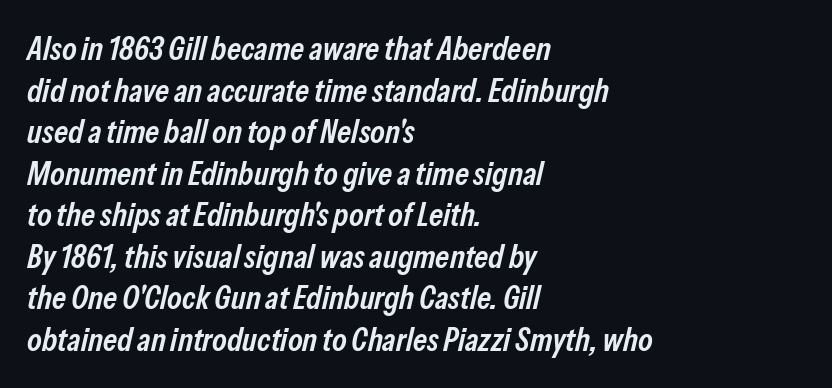
Q: Is the text bold? A: Semi-bold.
Q: Is the text italic (slanted)? A: Yes, it leans right by about 13 degrees.
Q: Is the text underlined? A: No.
Q: How is the paragraph aligned? A: Left-aligned.
Q: Is the spacing between letters normal or unusually wide? A: Normal.
Q: Is the spacing between lines tight, normal or loose? A: Normal.
Q: Width (condensed, normal, or wide)? A: Condensed.
Q: Stroke contrast? A: Low.
Q: x-height? A: Medium.
Q: Monospaced? A: No.
